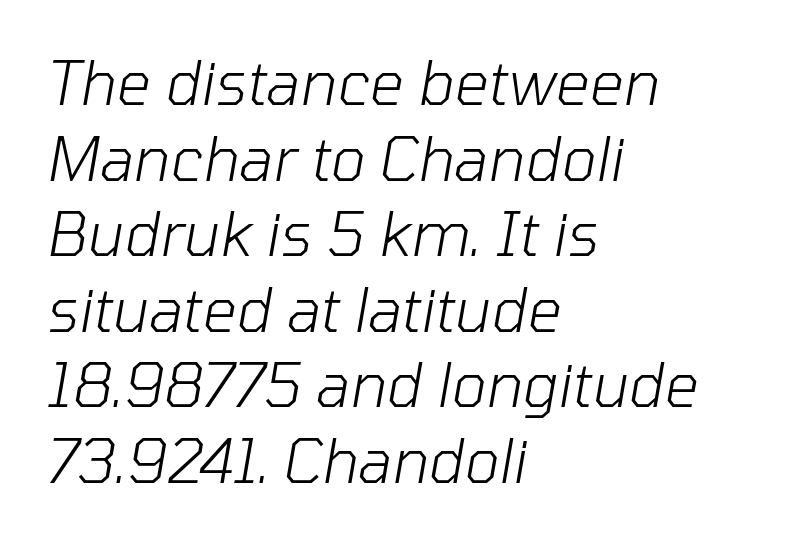
{"italic": "yes", "lean": "right", "slant_degrees": 10, "bold": "no", "weight": "light", "width": "normal", "stroke_contrast": "low", "x_height": "medium", "monospaced": "no", "underline": "no", "align": "left", "line_spacing": "normal", "line_spacing_ratio": 1.26, "letter_spacing": "normal", "letter_spacing_em": 0.0, "glyph_px": 60}
